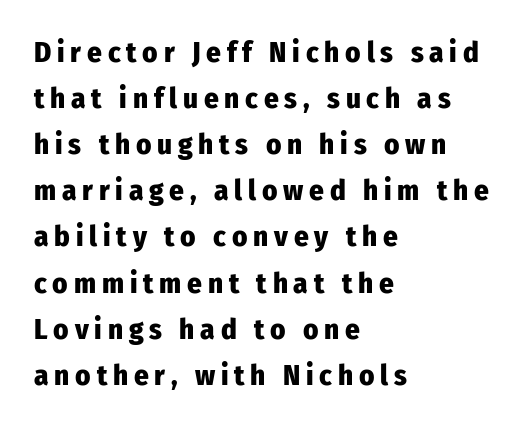
What kind of face is this? One without serifs — a sans. Vertical strokes here are truly vertical. A normal amount of white space separates one row of letters from the next. The glyphs have the mass of a bold cut.
